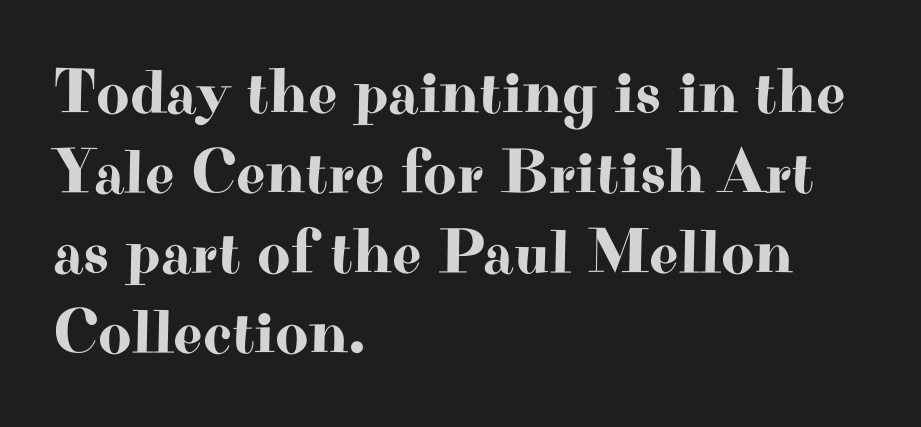
Between one letter and the next there's only the usual sliver of space. Are there feet on the stems? There are — it's a serif. Rule under the text: the space is simply empty. The lettering stays uniformly vertical, giving the passage a roman look.
